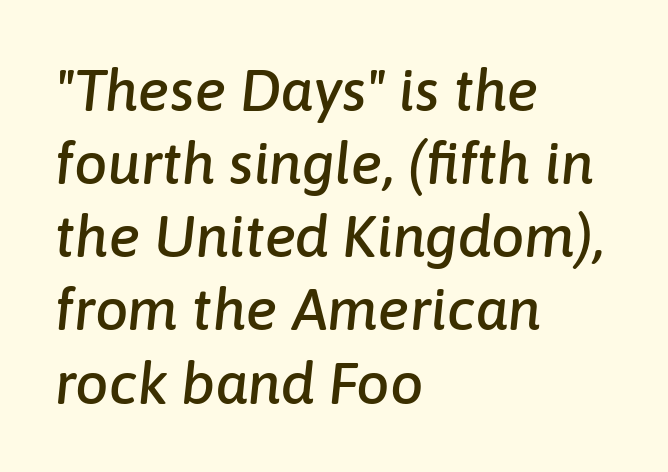
{"italic": "yes", "lean": "right", "slant_degrees": 6, "width": "normal", "stroke_contrast": "low", "x_height": "medium", "monospaced": "no", "underline": "no", "align": "left", "line_spacing_ratio": 1.24, "letter_spacing": "normal", "letter_spacing_em": 0.0, "glyph_px": 59}
